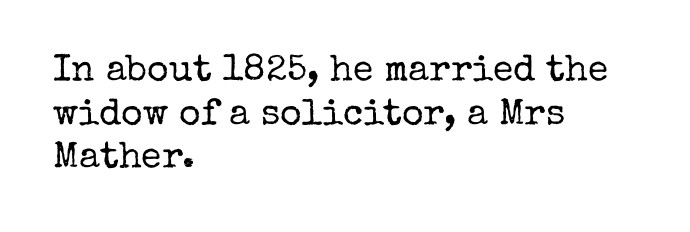
The image shows 37 px regular-weight serif type, upright; set left-aligned, line spacing 1.18x, normal letter spacing, not underlined; low stroke contrast and a medium x-height.
